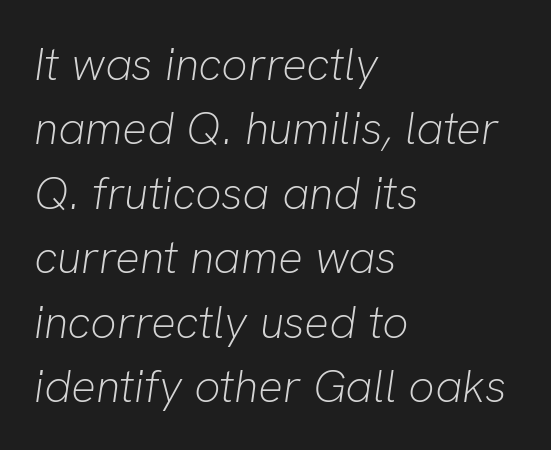
The block of text has a typical density, with ordinary space between rows. Each row of text sits above clean, open space. The face looks like a standard text weight, possibly lighter. Which margin do the lines hug? The left one — the right edge is uneven.
